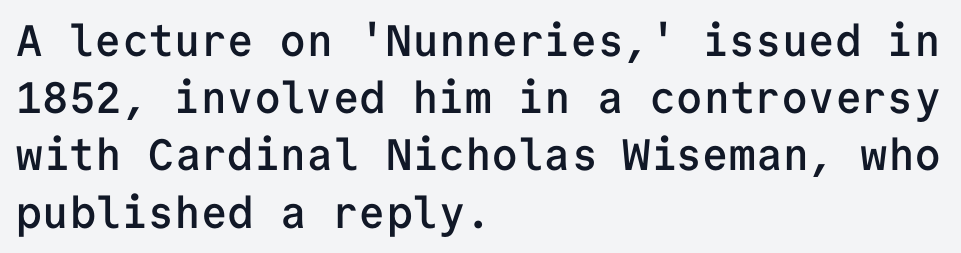
The image shows 44 px semibold sans-serif type, upright, monospaced; set left-aligned, normal line spacing (1.3x), normal letter spacing, not underlined; low stroke contrast and a medium x-height.
